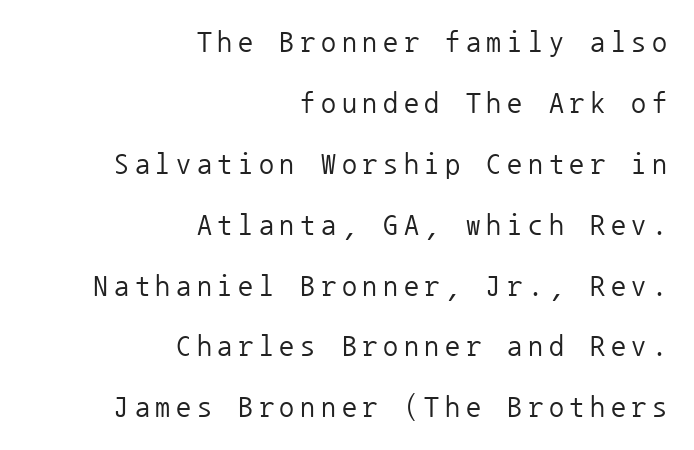
Q: Is the text bold? A: No.
Q: Is the text italic (slanted)? A: No, it is upright.
Q: Is the typeface a serif or a sans-serif typeface? A: Sans-serif.
Q: Is the text underlined? A: No.
Q: How is the paragraph aligned? A: Right-aligned.
Q: Is the spacing between lines tight, normal or loose? A: Loose.
Q: Width (condensed, normal, or wide)? A: Normal.
Q: Stroke contrast? A: Low.
Q: x-height? A: Medium.
Q: Monospaced? A: Yes.
